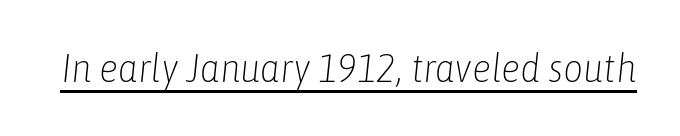
Q: Is the text bold? A: No.
Q: Is the text italic (slanted)? A: Yes, it leans right by about 6 degrees.
Q: Is the text underlined? A: Yes.
Q: Is the spacing between letters normal or unusually wide? A: Normal.
Q: Width (condensed, normal, or wide)? A: Condensed.
Q: Stroke contrast? A: Low.
Q: x-height? A: Medium.
Q: Monospaced? A: No.
